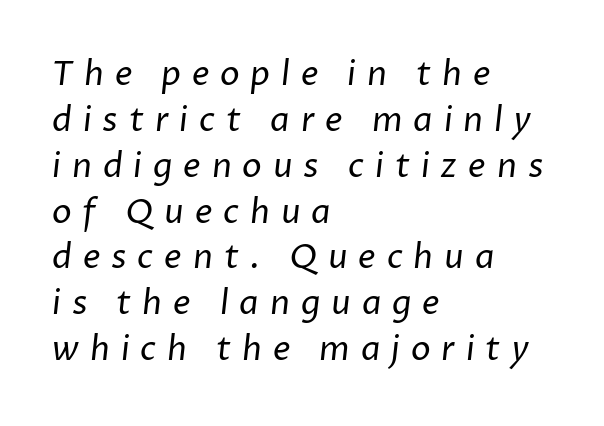
The image shows 33 px regular-weight sans-serif type; set left-aligned, normal line spacing (1.39x), unusually wide letter spacing (+0.33 em), not underlined; low stroke contrast and a medium x-height.
